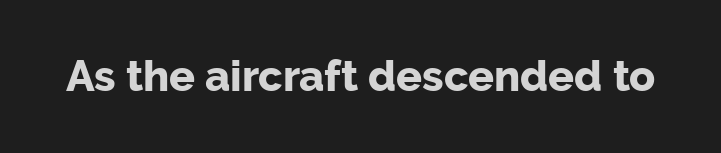
Q: Is the text bold? A: Yes.
Q: Is the text italic (slanted)? A: No, it is upright.
Q: Is the typeface a serif or a sans-serif typeface? A: Sans-serif.
Q: Is the text underlined? A: No.
Q: Is the spacing between letters normal or unusually wide? A: Normal.
Q: Width (condensed, normal, or wide)? A: Normal.
Q: Stroke contrast? A: Low.
Q: x-height? A: Medium.
Q: Monospaced? A: No.
